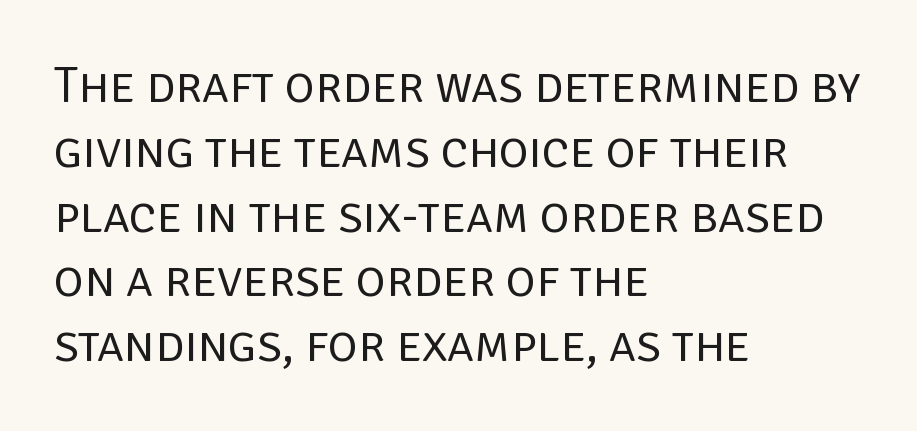
The image shows 51 px regular-weight sans-serif type, upright; set left-aligned, normal line spacing (1.27x), normal letter spacing, not underlined; low stroke contrast and a large x-height.
